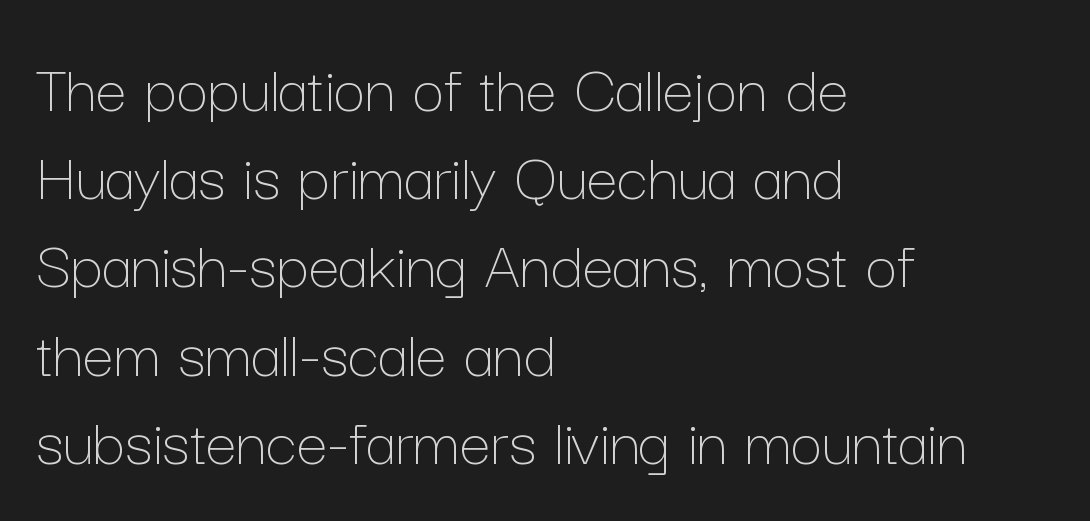
{"italic": "no", "bold": "no", "weight": "thin", "width": "normal", "stroke_contrast": "low", "x_height": "medium", "monospaced": "no", "underline": "no", "align": "left", "line_spacing": "normal", "line_spacing_ratio": 1.26, "letter_spacing": "normal", "letter_spacing_em": 0.0, "glyph_px": 70}
